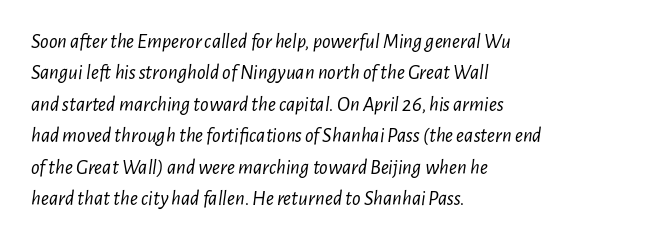
{"italic": "yes", "lean": "right", "slant_degrees": 7, "bold": "no", "underline": "no", "align": "left", "line_spacing": "normal", "line_spacing_ratio": 1.5, "letter_spacing": "normal", "letter_spacing_em": 0.0, "glyph_px": 21}
